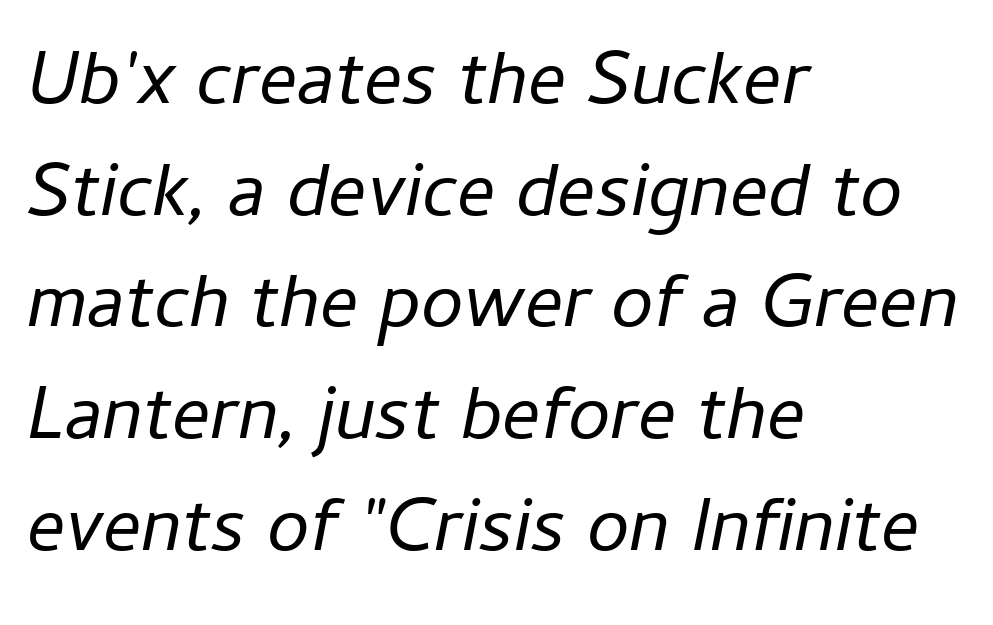
Q: Is the text bold? A: No.
Q: Is the text italic (slanted)? A: Yes, it leans right by about 11 degrees.
Q: Is the text underlined? A: No.
Q: How is the paragraph aligned? A: Left-aligned.
Q: Is the spacing between letters normal or unusually wide? A: Normal.
Q: Is the spacing between lines tight, normal or loose? A: Normal.
Q: Width (condensed, normal, or wide)? A: Normal.
Q: Stroke contrast? A: Low.
Q: x-height? A: Medium.
Q: Monospaced? A: No.
